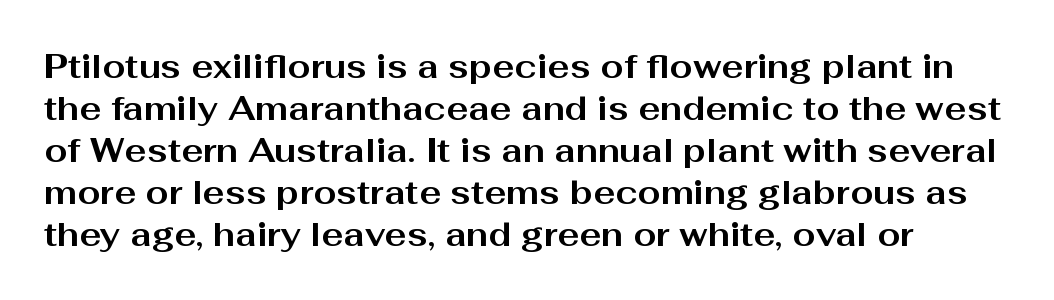
Q: Is the text bold? A: Yes.
Q: Is the text italic (slanted)? A: No, it is upright.
Q: Is the typeface a serif or a sans-serif typeface? A: Sans-serif.
Q: Is the text underlined? A: No.
Q: Is the spacing between letters normal or unusually wide? A: Normal.
Q: Is the spacing between lines tight, normal or loose? A: Normal.
Q: Width (condensed, normal, or wide)? A: Wide.
Q: Stroke contrast? A: Medium.
Q: x-height? A: Medium.
Q: Monospaced? A: No.
